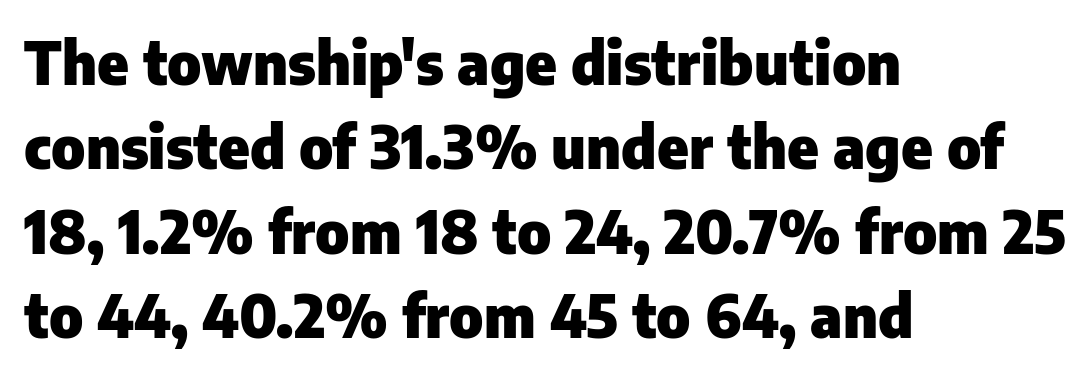
The image shows 59 px heavy sans-serif type, upright; set left-aligned, normal line spacing (1.43x), normal letter spacing, not underlined; low stroke contrast and a medium x-height.
